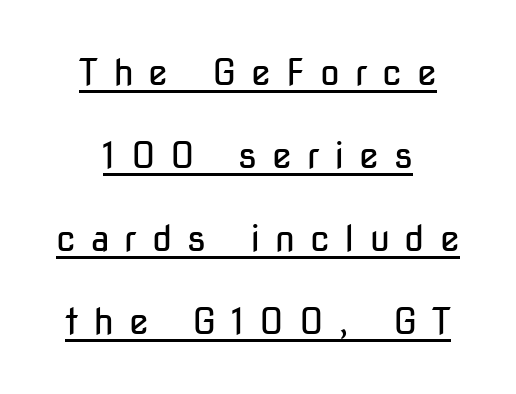
{"serif": "no", "italic": "no", "bold": "no", "weight": "regular", "width": "condensed", "stroke_contrast": "low", "x_height": "medium", "monospaced": "no", "underline": "yes", "align": "center", "line_spacing": "loose", "line_spacing_ratio": 2.31, "letter_spacing": "wide", "letter_spacing_em": 0.41, "glyph_px": 36}
